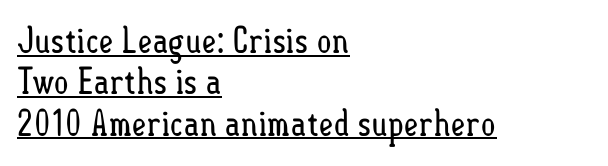
The image shows 36 px regular-weight, condensed type, upright; set left-aligned, tight line spacing (1.15x), normal letter spacing, underlined; low stroke contrast and a small x-height.
